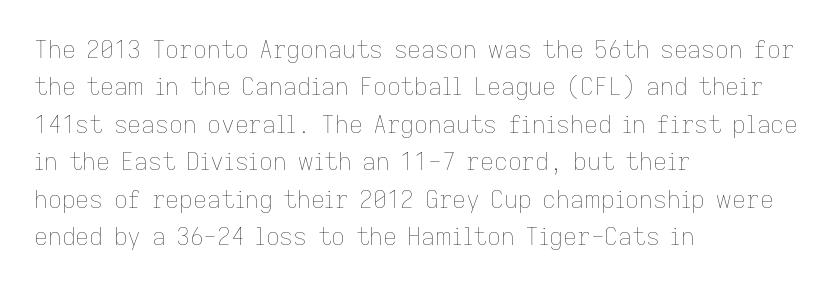
{"italic": "no", "bold": "no", "underline": "no", "align": "left", "line_spacing": "normal", "line_spacing_ratio": 1.56, "letter_spacing": "normal", "letter_spacing_em": 0.0, "glyph_px": 24}
